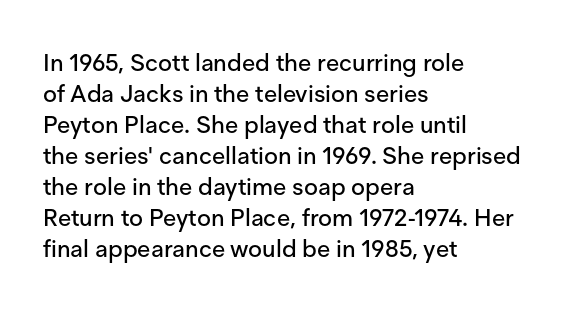
Q: Is the text italic (slanted)? A: No, it is upright.
Q: Is the text underlined? A: No.
Q: How is the paragraph aligned? A: Left-aligned.
Q: Is the spacing between letters normal or unusually wide? A: Normal.
Q: Is the spacing between lines tight, normal or loose? A: Normal.
